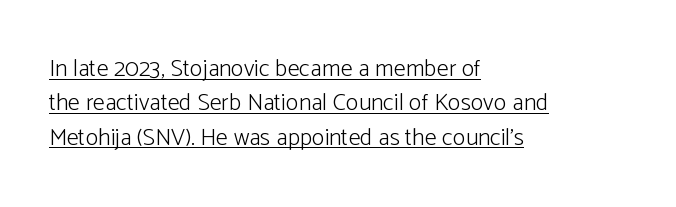
Ordinary non-slanted type is in use. The face used here appears with an underline applied. Here the glyphs are tracked normally, forming tight word shapes. The passage shown stacks its lines at a standard gap. Counters stay open thanks to moderate or lighter strokes. Line starts are locked; line ends wander.
